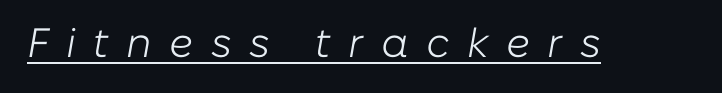
The image shows 41 px light type, italic (leaning right); set unusually wide letter spacing (+0.42 em), underlined; low stroke contrast and a medium x-height.
